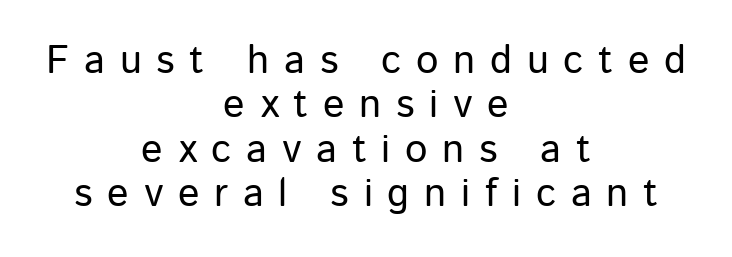
The image shows 40 px regular-weight sans-serif type, upright; set centered, tight line spacing (1.11x), unusually wide letter spacing (+0.37 em), not underlined; low stroke contrast and a medium x-height.
